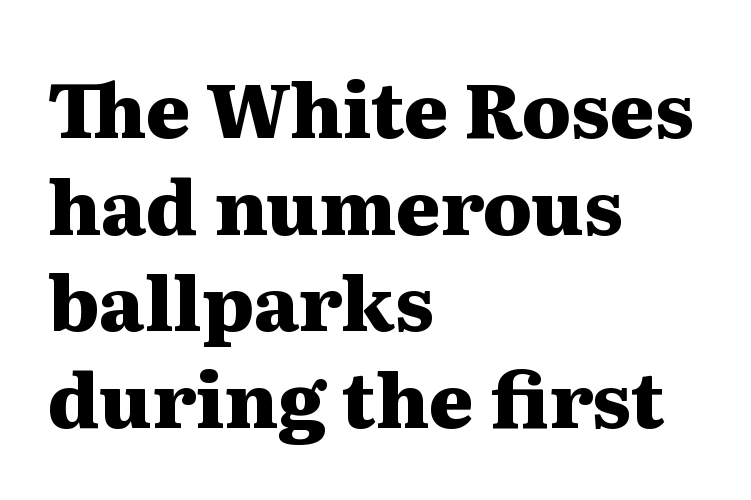
Line beginnings align vertically; line endings do not. Does extra space separate the letters? No, they use regular spacing. Compared with typical paragraphs, the rows here are spaced about the same. The axis of the letterforms is exactly vertical.
